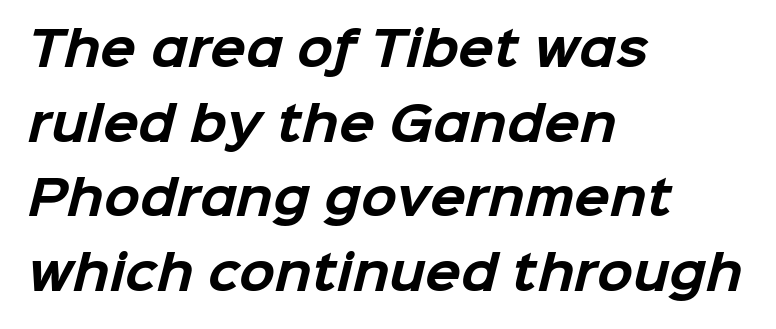
The image shows 47 px bold sans-serif type; set left-aligned, normal line spacing (1.59x), normal letter spacing, not underlined; low stroke contrast and a medium x-height.
